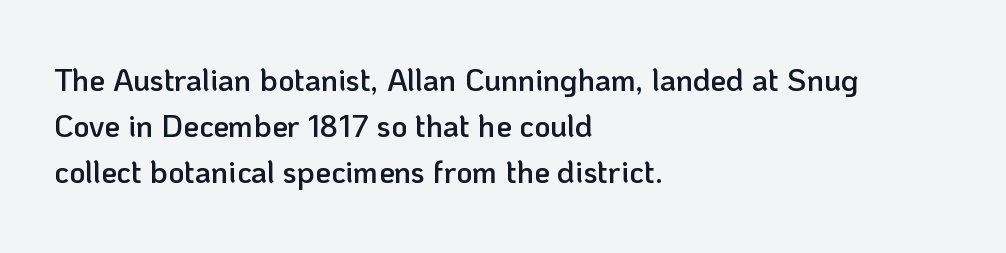
The letters advance in unequal steps, a hallmark of proportional type. Look at the tracking — it's just the regular setting, nothing added. Short and long lines alike share a common starting point at left. Students, this is semibold: more ink than regular, less than bold. The letters carry no serifs — their stems end cleanly without finishing strokes.
